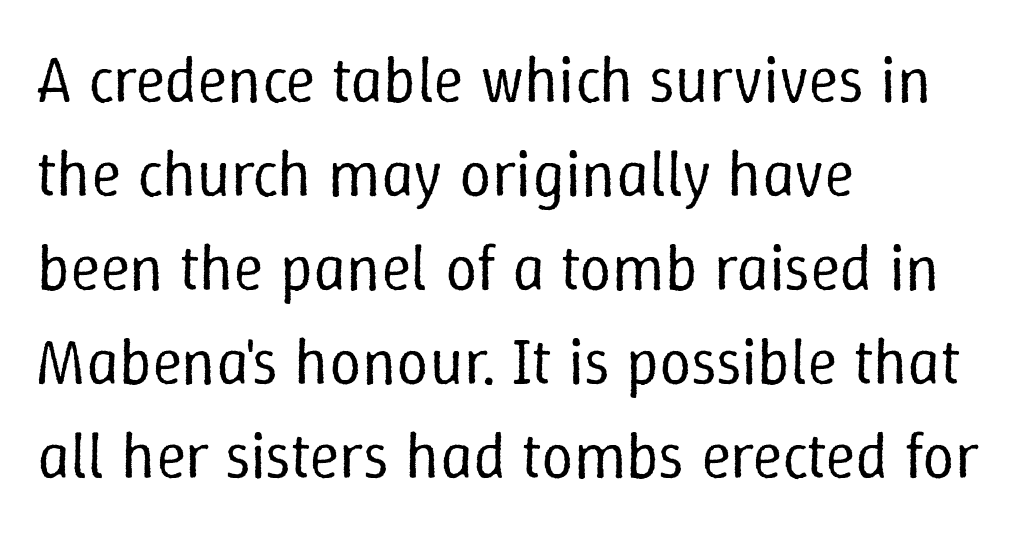
{"italic": "no", "bold": "no", "weight": "regular", "width": "normal", "stroke_contrast": "low", "x_height": "medium", "monospaced": "no", "underline": "no", "align": "left", "line_spacing": "normal", "line_spacing_ratio": 1.47, "letter_spacing": "normal", "letter_spacing_em": 0.0, "glyph_px": 64}
